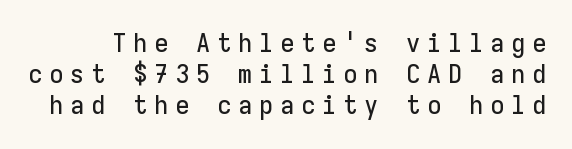
The baseline area is clear. Every stem runs plumb, perpendicular to the baseline. Between one letter and the next there's a generous, obvious gap.
